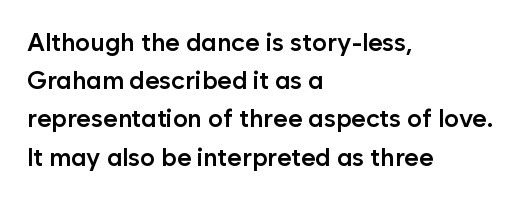
{"italic": "no", "bold": "semi", "underline": "no", "align": "left", "line_spacing": "normal", "line_spacing_ratio": 1.53, "letter_spacing": "normal", "letter_spacing_em": 0.0, "glyph_px": 25}
